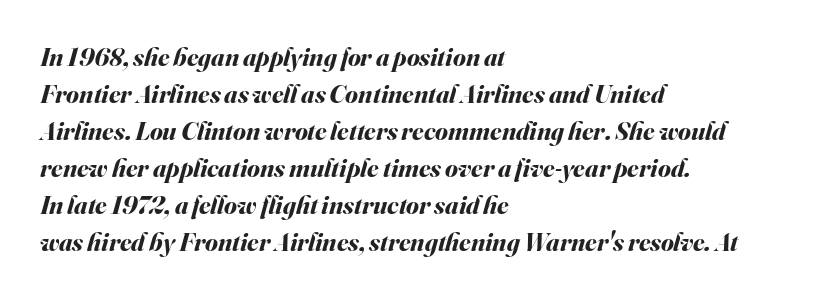
Q: Is the text bold? A: Yes.
Q: Is the text italic (slanted)? A: Yes, it leans right by about 16 degrees.
Q: Is the text underlined? A: No.
Q: How is the paragraph aligned? A: Left-aligned.
Q: Is the spacing between letters normal or unusually wide? A: Normal.
Q: Is the spacing between lines tight, normal or loose? A: Normal.
